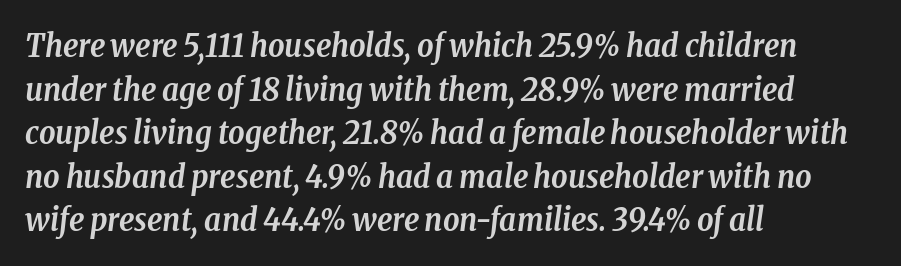
Q: Is the text bold? A: Yes.
Q: Is the text italic (slanted)? A: Yes, it leans right by about 8 degrees.
Q: Is the typeface a serif or a sans-serif typeface? A: Serif.
Q: Is the text underlined? A: No.
Q: How is the paragraph aligned? A: Left-aligned.
Q: Is the spacing between letters normal or unusually wide? A: Normal.
Q: Is the spacing between lines tight, normal or loose? A: Normal.
Q: Width (condensed, normal, or wide)? A: Condensed.
Q: Stroke contrast? A: Low.
Q: x-height? A: Medium.
Q: Monospaced? A: No.
